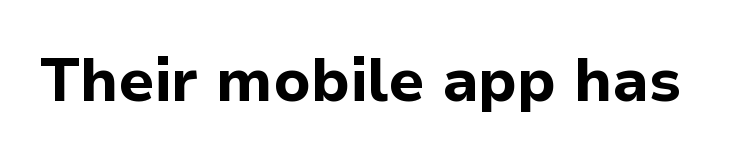
Does extra space separate the letters? No, they use regular spacing. Are there feet on the stems? There aren't — it's a sans. Here the designer chose a conventional face with non-uniform glyph widths. Letters rest on an invisible, unmarked baseline. The letters stand upright; this is a roman face.
